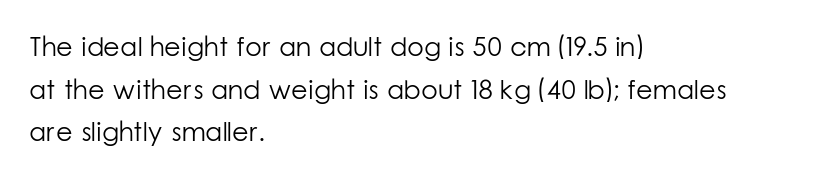
{"italic": "no", "bold": "no", "underline": "no", "align": "left", "line_spacing": "normal", "line_spacing_ratio": 1.58, "letter_spacing": "normal", "letter_spacing_em": 0.0, "glyph_px": 27}
